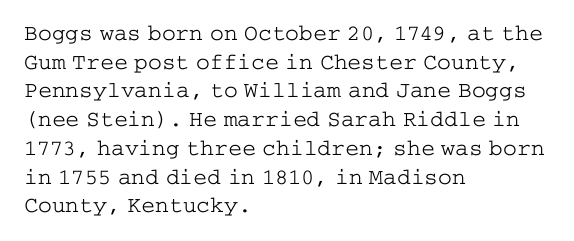
Q: Is the text bold? A: No.
Q: Is the text italic (slanted)? A: No, it is upright.
Q: Is the text underlined? A: No.
Q: How is the paragraph aligned? A: Left-aligned.
Q: Is the spacing between letters normal or unusually wide? A: Normal.
Q: Is the spacing between lines tight, normal or loose? A: Normal.
